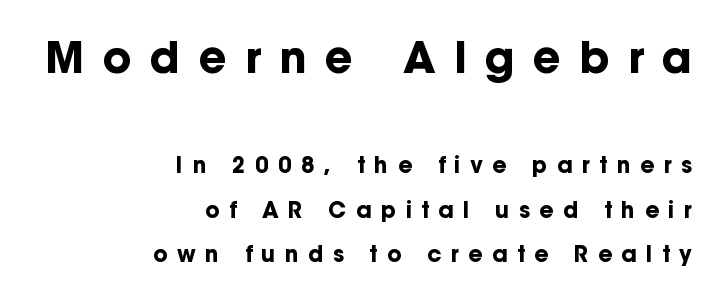
These lines stack with their right ends in a neat column. Reading top to bottom, the characters get smaller at the block break. Posture: vertical. Glance below the letters and you will spot only blank space. Compared with an ordinary text face, these strokes are far heavier — a full bold. The leading is generous, giving the passage an open texture.
